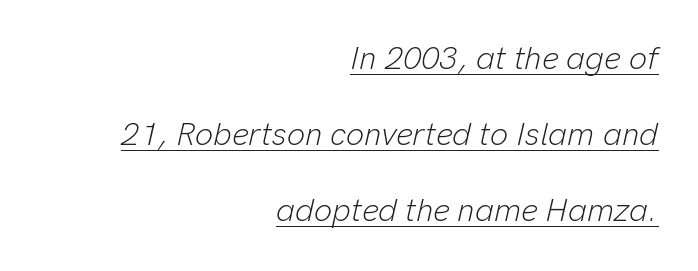
Q: Is the text bold? A: No.
Q: Is the text italic (slanted)? A: Yes, it leans right by about 13 degrees.
Q: Is the text underlined? A: Yes.
Q: How is the paragraph aligned? A: Right-aligned.
Q: Is the spacing between letters normal or unusually wide? A: Normal.
Q: Is the spacing between lines tight, normal or loose? A: Loose.
Q: Width (condensed, normal, or wide)? A: Normal.
Q: Stroke contrast? A: Low.
Q: x-height? A: Medium.
Q: Monospaced? A: No.
